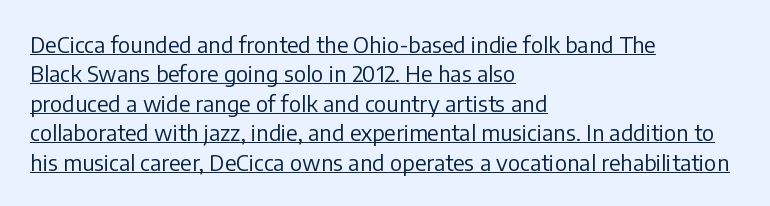
{"italic": "no", "bold": "no", "underline": "yes", "align": "left", "line_spacing": "normal", "line_spacing_ratio": 1.34, "letter_spacing": "normal", "letter_spacing_em": 0.0, "glyph_px": 22}
